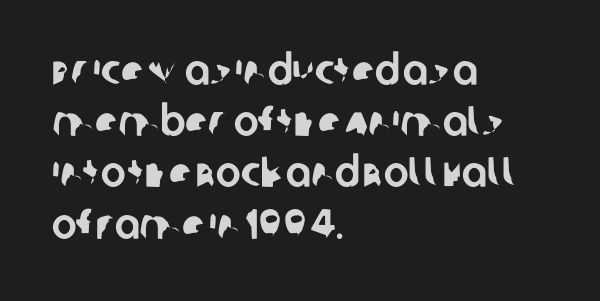
{"serif": "no", "width": "normal", "stroke_contrast": "low", "x_height": "large", "monospaced": "no", "underline": "no", "align": "left", "line_spacing_ratio": 1.22, "letter_spacing": "normal", "letter_spacing_em": 0.0, "glyph_px": 42}
